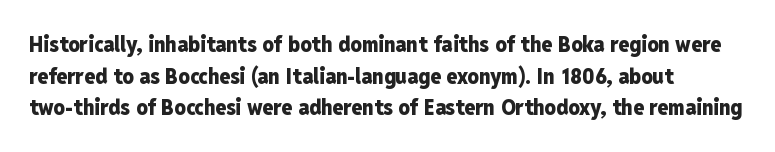
The image shows 22 px bold type, upright; set left-aligned, normal line spacing (1.44x), normal letter spacing, not underlined.
